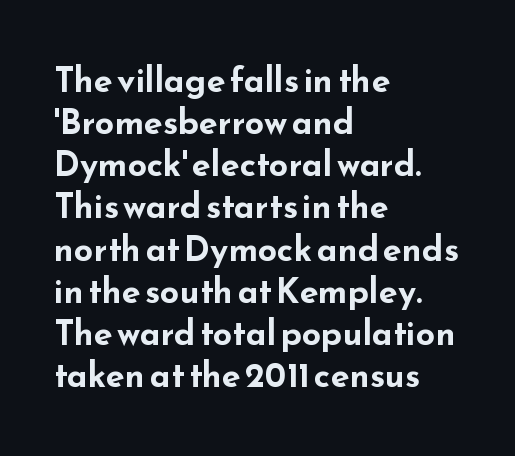
{"serif": "no", "italic": "no", "bold": "yes", "weight": "bold", "width": "wide", "stroke_contrast": "low", "x_height": "small", "monospaced": "no", "underline": "no", "align": "left", "line_spacing_ratio": 1.24, "letter_spacing": "normal", "letter_spacing_em": 0.0, "glyph_px": 34}
